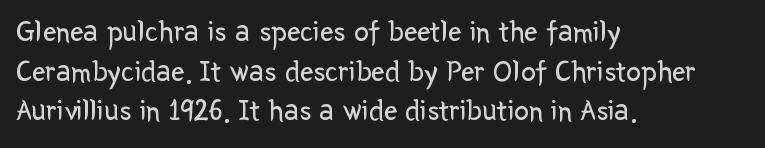
Q: Is the text bold? A: No.
Q: Is the text italic (slanted)? A: No, it is upright.
Q: Is the typeface a serif or a sans-serif typeface? A: Sans-serif.
Q: Is the text underlined? A: No.
Q: How is the paragraph aligned? A: Left-aligned.
Q: Is the spacing between letters normal or unusually wide? A: Normal.
Q: Is the spacing between lines tight, normal or loose? A: Normal.
Q: Width (condensed, normal, or wide)? A: Normal.
Q: Stroke contrast? A: Low.
Q: x-height? A: Medium.
Q: Monospaced? A: No.
